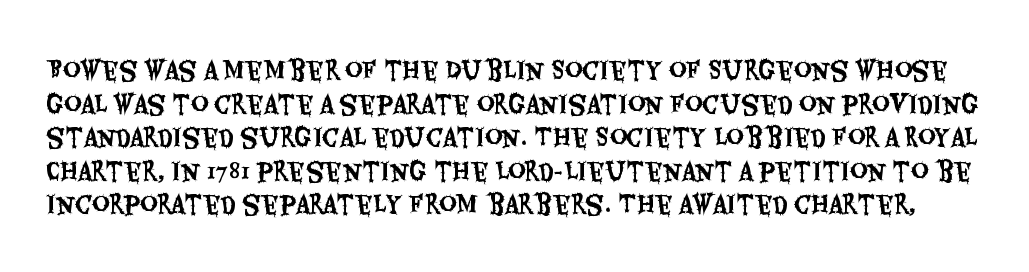
Caption: standard tracking, unaltered. Nobody drew a line under any word here. Whoever set this chose a conventional vertical rhythm. The letters stand straight up with perfectly vertical stems.
